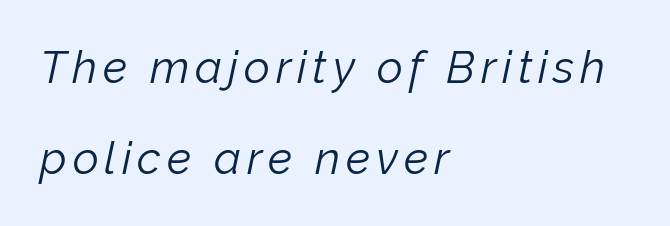
The letters advance in unequal steps, a hallmark of proportional type. Only glyphs here, with clear space below each row. The paragraph shown leans on its left margin. The weight would be labelled regular, book, light, or lighter still. You can tell it's italic because the verticals aren't actually vertical.
